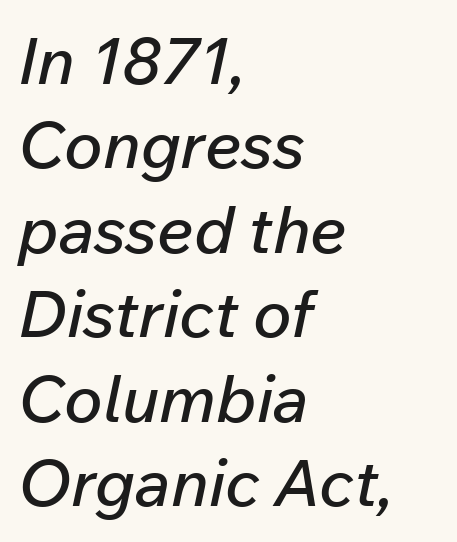
Quick note: interline space is typical. Every character sits at an angle, as italics do. Look at the tracking — it's just the regular setting, nothing added. The rag falls on the right side of this text block. This sample has the flowing, uneven cadence of proportional lettering.
